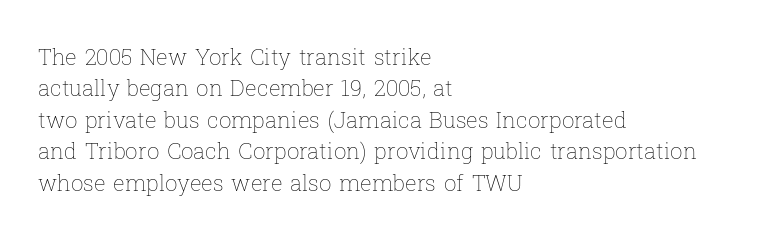
The image shows 22 px text type, upright; set left-aligned, normal line spacing (1.43x), normal letter spacing, not underlined.
